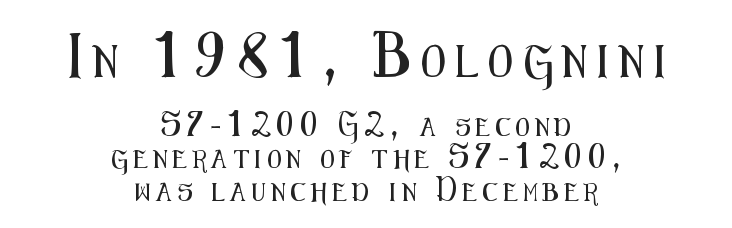
Q: Is the text italic (slanted)? A: No, it is upright.
Q: Is the text underlined? A: No.
Q: How is the paragraph aligned? A: Centered.
Q: Is the spacing between letters normal or unusually wide? A: Unusually wide.
Q: Which block of text is set in a larger size, the first (top) or the second (bottom)? A: The first (top) one.
Q: Width (condensed, normal, or wide)? A: Condensed.
Q: Stroke contrast? A: Medium.
Q: x-height? A: Medium.
Q: Monospaced? A: No.
